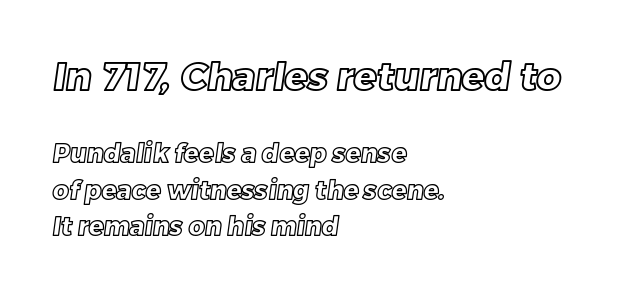
{"width": "normal", "x_height": "large", "monospaced": "no", "underline": "no", "align": "left", "line_spacing": "normal", "line_spacing_ratio": 1.45, "letter_spacing": "normal", "letter_spacing_em": 0.0, "larger_block": "first", "size_ratio": 1.52, "glyph_px": 38}
